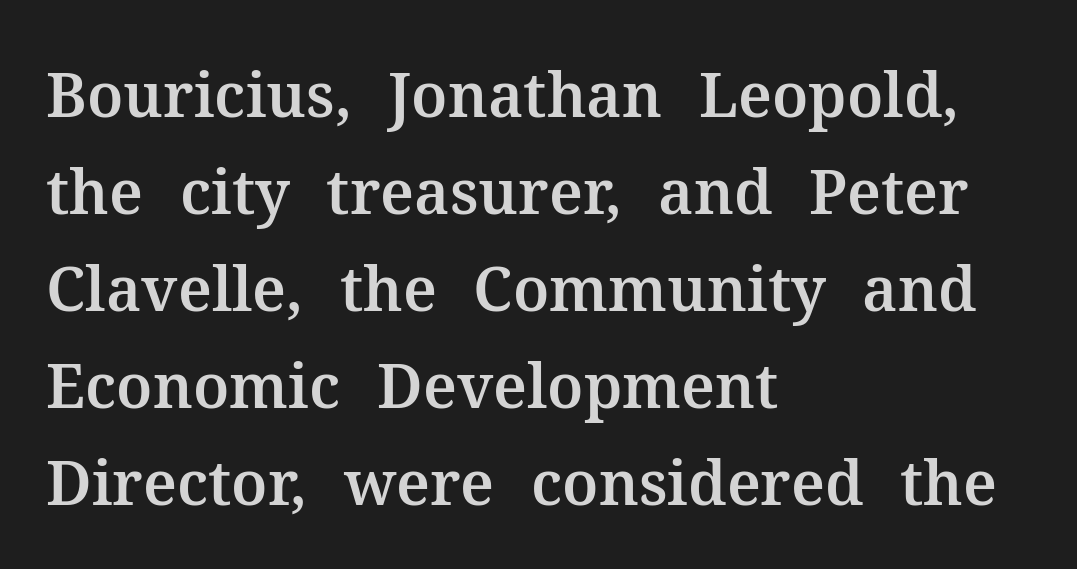
The image shows 61 px serif type, upright; set left-aligned, normal line spacing (1.59x), normal letter spacing, not underlined; medium stroke contrast and a medium x-height.
